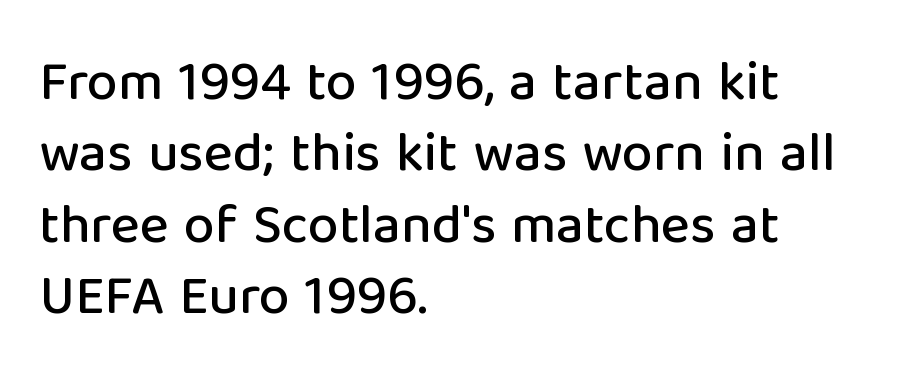
Type without underlining. Evenly set lines give the paragraph a standard silhouette. Think of a printed novel: that variable character pitch is what you see here. This is the regular roman posture of the typeface. The lines are quadded left. The typeface chosen for these lines omits serifs.
